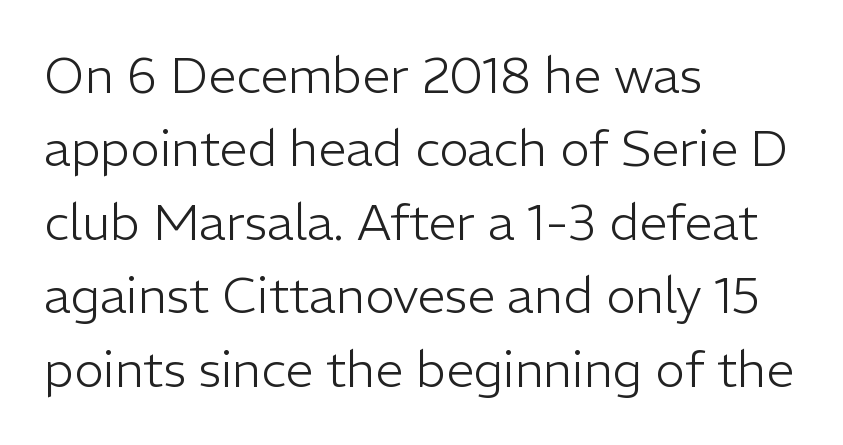
Q: Is the text bold? A: No.
Q: Is the text italic (slanted)? A: No, it is upright.
Q: Is the typeface a serif or a sans-serif typeface? A: Sans-serif.
Q: Is the text underlined? A: No.
Q: How is the paragraph aligned? A: Left-aligned.
Q: Is the spacing between letters normal or unusually wide? A: Normal.
Q: Is the spacing between lines tight, normal or loose? A: Normal.
Q: Width (condensed, normal, or wide)? A: Normal.
Q: Stroke contrast? A: Low.
Q: x-height? A: Medium.
Q: Monospaced? A: No.
